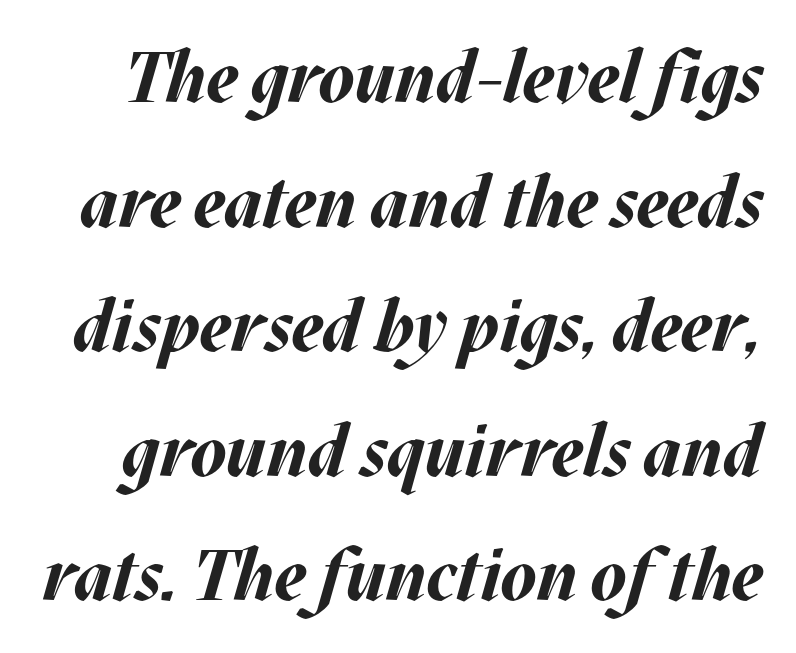
Q: Is the text bold? A: Yes.
Q: Is the text italic (slanted)? A: Yes, it leans right by about 17 degrees.
Q: Is the text underlined? A: No.
Q: Is the spacing between letters normal or unusually wide? A: Normal.
Q: Width (condensed, normal, or wide)? A: Normal.
Q: Stroke contrast? A: Medium.
Q: x-height? A: Large.
Q: Monospaced? A: No.
